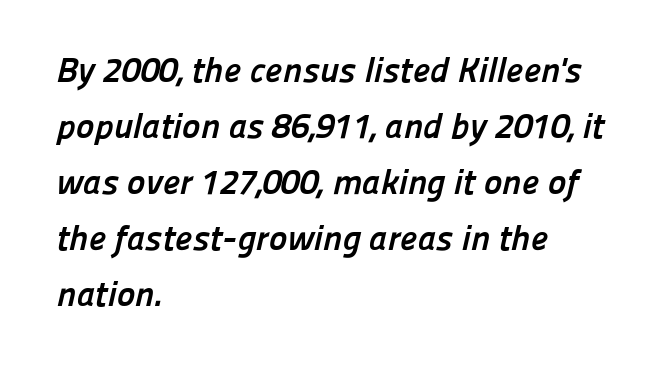
Q: Is the text bold? A: Yes.
Q: Is the typeface a serif or a sans-serif typeface? A: Sans-serif.
Q: Is the text underlined? A: No.
Q: How is the paragraph aligned? A: Left-aligned.
Q: Is the spacing between letters normal or unusually wide? A: Normal.
Q: Is the spacing between lines tight, normal or loose? A: Normal.
Q: Width (condensed, normal, or wide)? A: Normal.
Q: Stroke contrast? A: Low.
Q: x-height? A: Medium.
Q: Monospaced? A: No.
